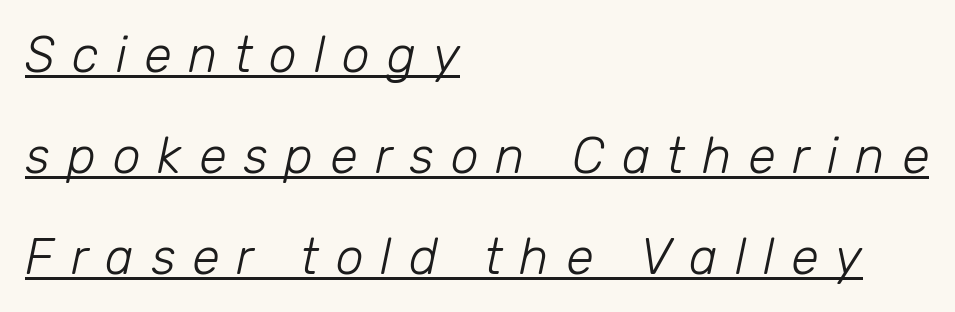
{"italic": "yes", "lean": "right", "slant_degrees": 12, "bold": "no", "weight": "light", "width": "normal", "stroke_contrast": "low", "x_height": "medium", "monospaced": "no", "underline": "yes", "align": "left", "line_spacing": "loose", "line_spacing_ratio": 2.02, "letter_spacing": "wide", "letter_spacing_em": 0.34, "glyph_px": 50}
